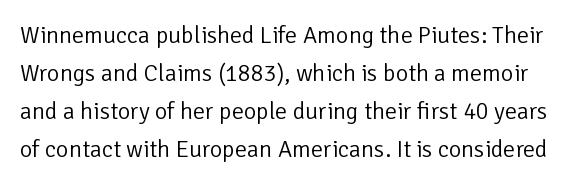
The image shows 24 px text type, upright; set normal line spacing (1.59x), normal letter spacing, not underlined.
